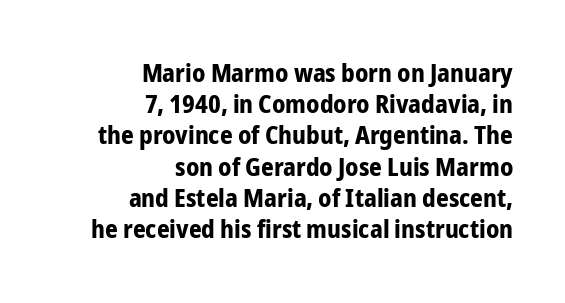
{"italic": "no", "bold": "yes", "underline": "no", "align": "right", "line_spacing": "normal", "line_spacing_ratio": 1.25, "letter_spacing": "normal", "letter_spacing_em": 0.0, "glyph_px": 25}
